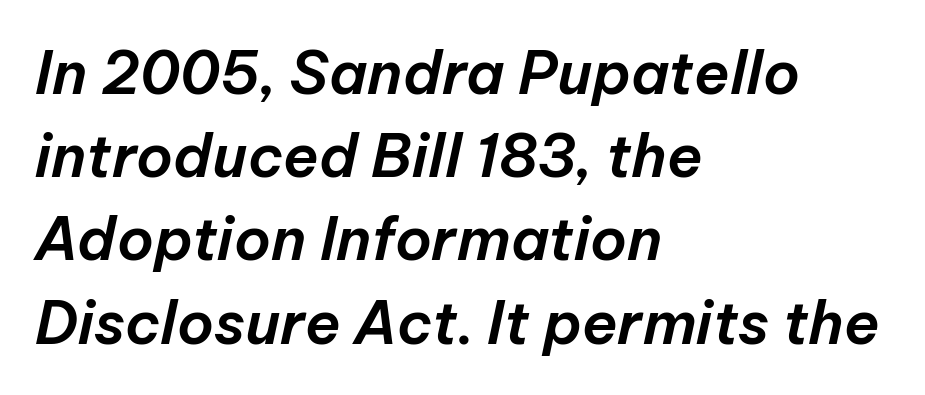
{"italic": "yes", "lean": "right", "slant_degrees": 12, "width": "normal", "stroke_contrast": "low", "x_height": "medium", "monospaced": "no", "underline": "no", "align": "left", "line_spacing": "normal", "line_spacing_ratio": 1.41, "letter_spacing": "normal", "letter_spacing_em": 0.0, "glyph_px": 59}
